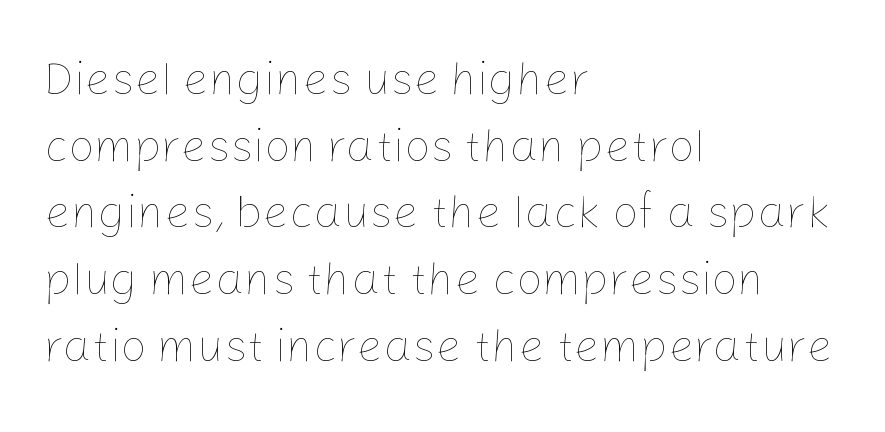
Q: Is the text bold? A: No.
Q: Is the text italic (slanted)? A: No, it is upright.
Q: Is the text underlined? A: No.
Q: How is the paragraph aligned? A: Left-aligned.
Q: Is the spacing between letters normal or unusually wide? A: Normal.
Q: Is the spacing between lines tight, normal or loose? A: Normal.
Q: Width (condensed, normal, or wide)? A: Normal.
Q: Stroke contrast? A: Low.
Q: x-height? A: Medium.
Q: Monospaced? A: No.
